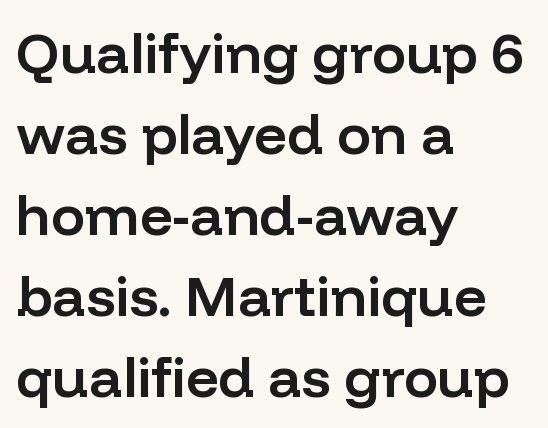
Q: Is the text bold? A: Semi-bold.
Q: Is the text italic (slanted)? A: No, it is upright.
Q: Is the typeface a serif or a sans-serif typeface? A: Sans-serif.
Q: Is the text underlined? A: No.
Q: How is the paragraph aligned? A: Left-aligned.
Q: Is the spacing between letters normal or unusually wide? A: Normal.
Q: Is the spacing between lines tight, normal or loose? A: Normal.
Q: Width (condensed, normal, or wide)? A: Normal.
Q: Stroke contrast? A: Low.
Q: x-height? A: Medium.
Q: Monospaced? A: No.
